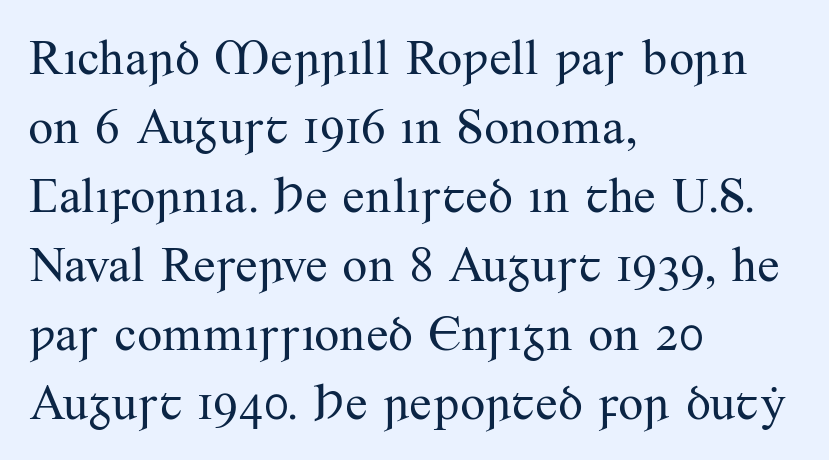
Here the designer chose a conventional face with non-uniform glyph widths. Tall strokes in this sample are plumb rather than angled. The font family rendered here belongs to the serif group. A bare baseline throughout the passage. A typesetter would call this zero additional tracking. Vertically, the passage feels balanced, rows spaced as you'd expect.
